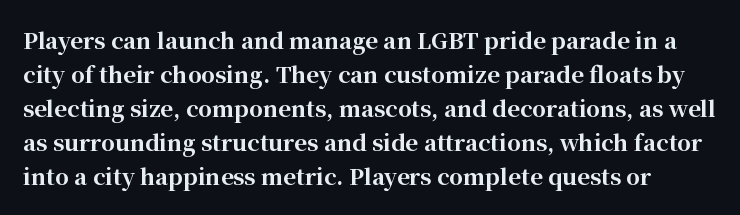
The image shows 22 px bold type, upright; set normal line spacing (1.54x), normal letter spacing, not underlined.
